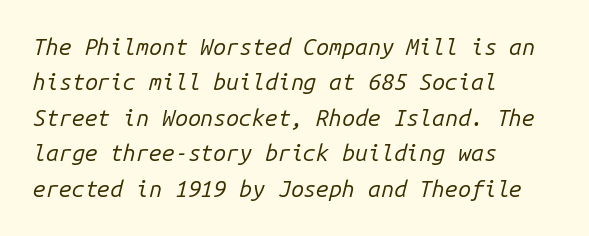
{"italic": "yes", "lean": "right", "slant_degrees": 14, "bold": "no", "underline": "no", "align": "left", "line_spacing": "normal", "line_spacing_ratio": 1.54, "letter_spacing": "normal", "letter_spacing_em": 0.0, "glyph_px": 23}
